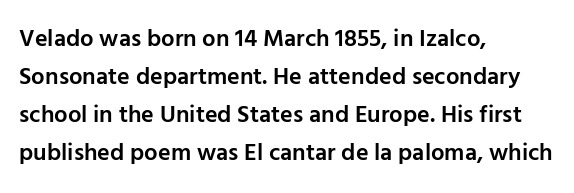
The image shows 24 px text type, upright; set left-aligned, normal line spacing (1.59x), normal letter spacing, not underlined.
